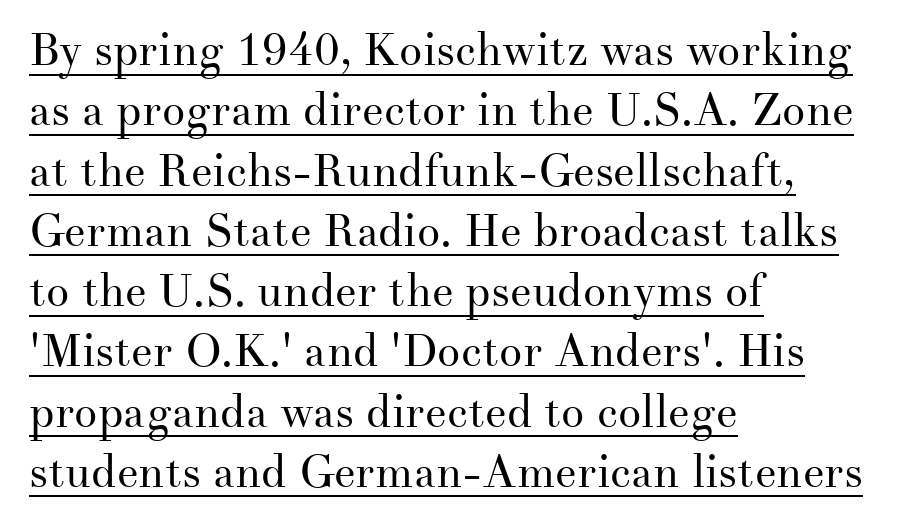
{"serif": "yes", "italic": "no", "bold": "no", "weight": "regular", "width": "normal", "stroke_contrast": "medium", "x_height": "small", "monospaced": "no", "underline": "yes", "align": "left", "line_spacing": "normal", "line_spacing_ratio": 1.31, "letter_spacing": "normal", "letter_spacing_em": 0.0, "glyph_px": 46}
